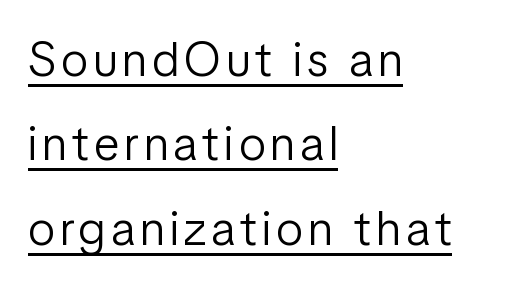
Here the designer chose a conventional face with non-uniform glyph widths. The strokes carry an ordinary text weight at most. In terms of posture, this sample is upright. The passage shown is typeset with a sans-serif family. The rag falls on the right side of this text block. The glyphs are accompanied by a horizontal stroke just below them.
